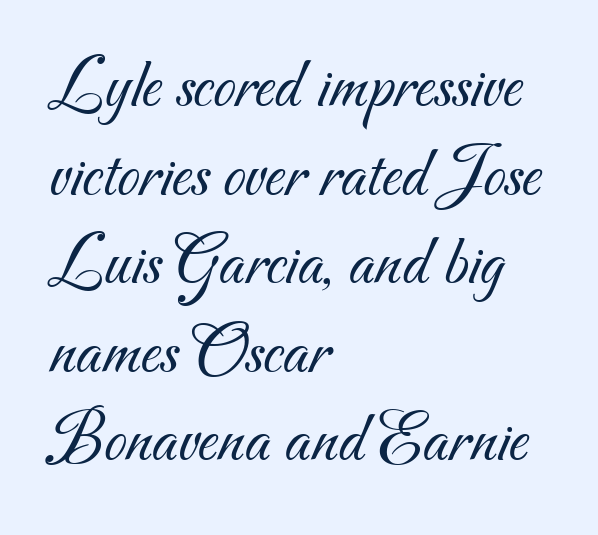
{"serif": "no", "bold": "no", "weight": "light", "width": "normal", "stroke_contrast": "medium", "x_height": "small", "monospaced": "no", "underline": "no", "align": "left", "line_spacing_ratio": 1.23, "letter_spacing": "normal", "letter_spacing_em": 0.0, "glyph_px": 72}
